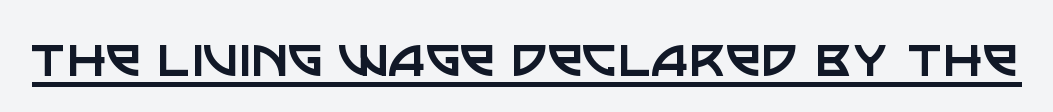
The image shows 64 px regular-weight sans-serif type, upright; set normal letter spacing, underlined; low stroke contrast and a large x-height.
